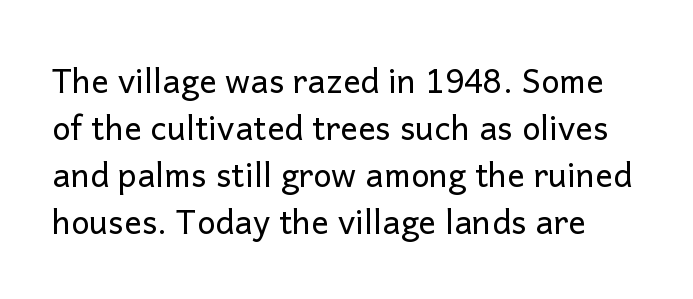
The image shows 33 px regular-weight sans-serif type, upright; set normal line spacing (1.42x), normal letter spacing, not underlined; low stroke contrast and a medium x-height.
